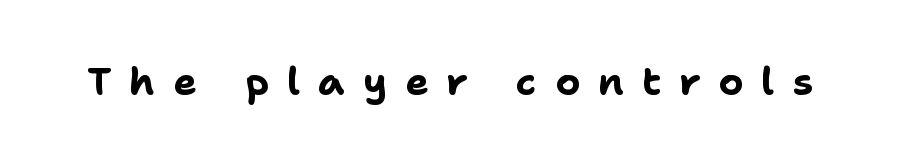
{"serif": "no", "italic": "no", "bold": "yes", "weight": "bold", "width": "normal", "stroke_contrast": "low", "x_height": "medium", "monospaced": "no", "underline": "no", "letter_spacing": "wide", "letter_spacing_em": 0.46, "glyph_px": 39}
